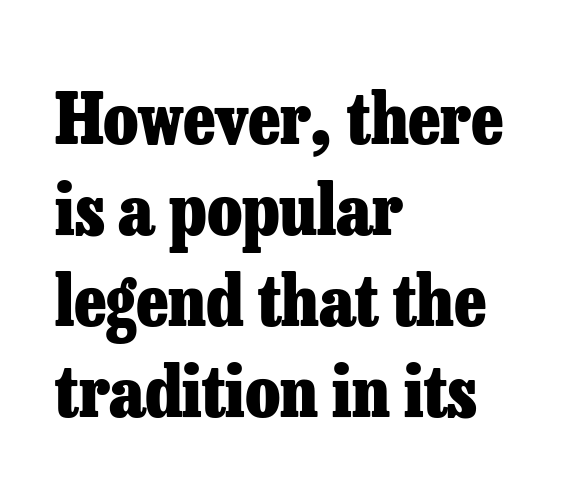
{"serif": "yes", "italic": "no", "bold": "yes", "weight": "heavy", "width": "normal", "stroke_contrast": "low", "x_height": "medium", "monospaced": "no", "underline": "no", "align": "left", "line_spacing": "normal", "line_spacing_ratio": 1.28, "letter_spacing": "normal", "letter_spacing_em": 0.0, "glyph_px": 71}
